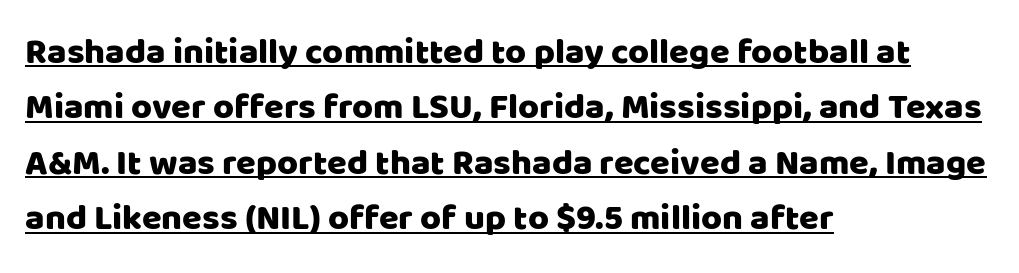
The image shows 36 px sans-serif type, upright; set left-aligned, normal line spacing (1.54x), normal letter spacing, underlined; low stroke contrast and a large x-height.
